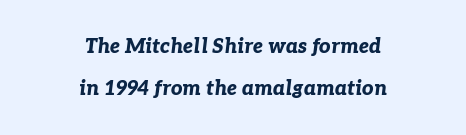
Q: Is the text bold? A: Yes.
Q: Is the text italic (slanted)? A: Yes, it leans right by about 7 degrees.
Q: Is the text underlined? A: No.
Q: How is the paragraph aligned? A: Centered.
Q: Is the spacing between letters normal or unusually wide? A: Normal.
Q: Is the spacing between lines tight, normal or loose? A: Loose.
